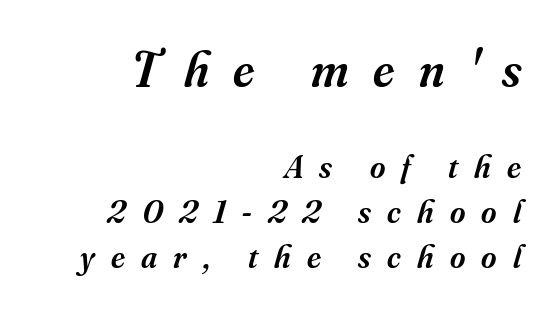
{"serif": "yes", "italic": "yes", "lean": "right", "slant_degrees": 16, "bold": "semi", "weight": "semibold", "width": "normal", "stroke_contrast": "medium", "x_height": "small", "monospaced": "no", "underline": "no", "align": "right", "line_spacing": "normal", "line_spacing_ratio": 1.35, "letter_spacing": "wide", "letter_spacing_em": 0.49, "larger_block": "first", "size_ratio": 1.52, "glyph_px": 50}
